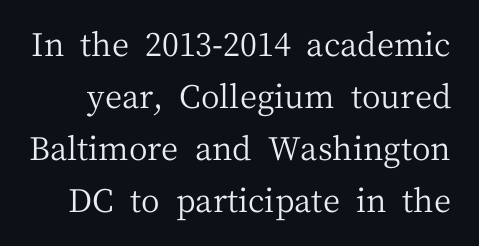
You can tell from the footed stems that serif type was used. The horizontal fit of the characters is conventional and even. Stem width sits at or under what a default text font uses. This block has exactly the height ordinary leading produces. Nobody drew a line under any word here. The axis of the letterforms is exactly vertical.
